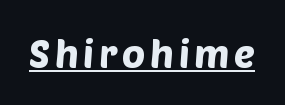
Q: Is the typeface a serif or a sans-serif typeface? A: Sans-serif.
Q: Is the text underlined? A: Yes.
Q: Width (condensed, normal, or wide)? A: Normal.
Q: Stroke contrast? A: Low.
Q: x-height? A: Large.
Q: Monospaced? A: No.
